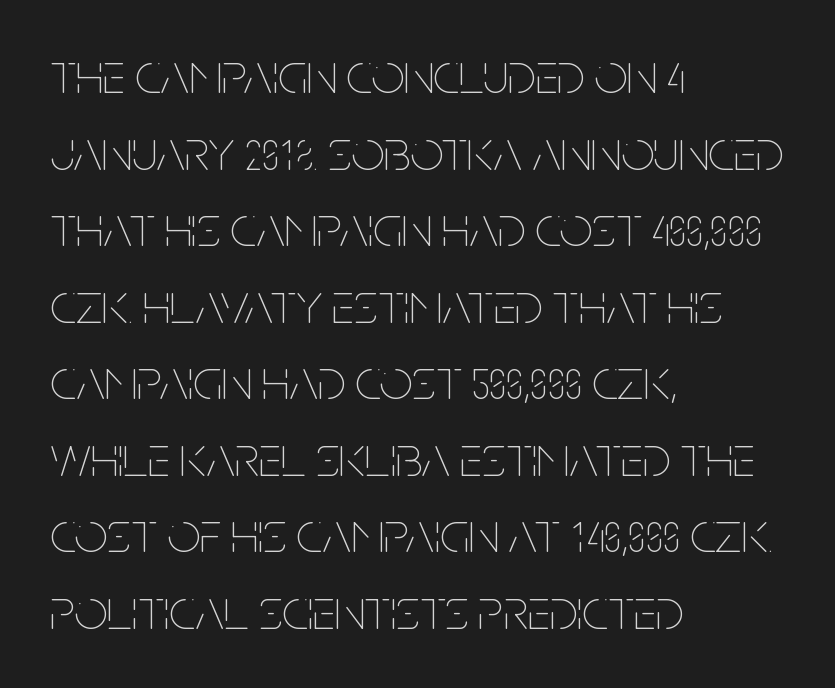
{"italic": "no", "bold": "no", "weight": "thin", "width": "condensed", "stroke_contrast": "low", "x_height": "large", "monospaced": "no", "underline": "no", "align": "left", "line_spacing": "normal", "line_spacing_ratio": 1.32, "letter_spacing": "normal", "letter_spacing_em": 0.0, "glyph_px": 58}
